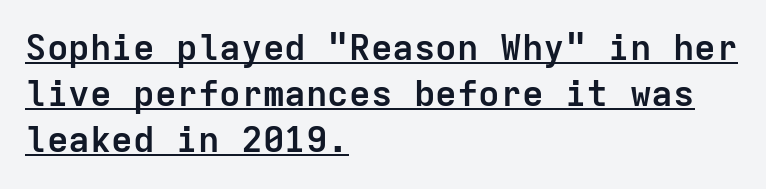
Q: Is the text bold? A: Yes.
Q: Is the text italic (slanted)? A: No, it is upright.
Q: Is the typeface a serif or a sans-serif typeface? A: Sans-serif.
Q: Is the text underlined? A: Yes.
Q: How is the paragraph aligned? A: Left-aligned.
Q: Is the spacing between letters normal or unusually wide? A: Normal.
Q: Is the spacing between lines tight, normal or loose? A: Normal.
Q: Width (condensed, normal, or wide)? A: Normal.
Q: Stroke contrast? A: Low.
Q: x-height? A: Medium.
Q: Monospaced? A: Yes.
